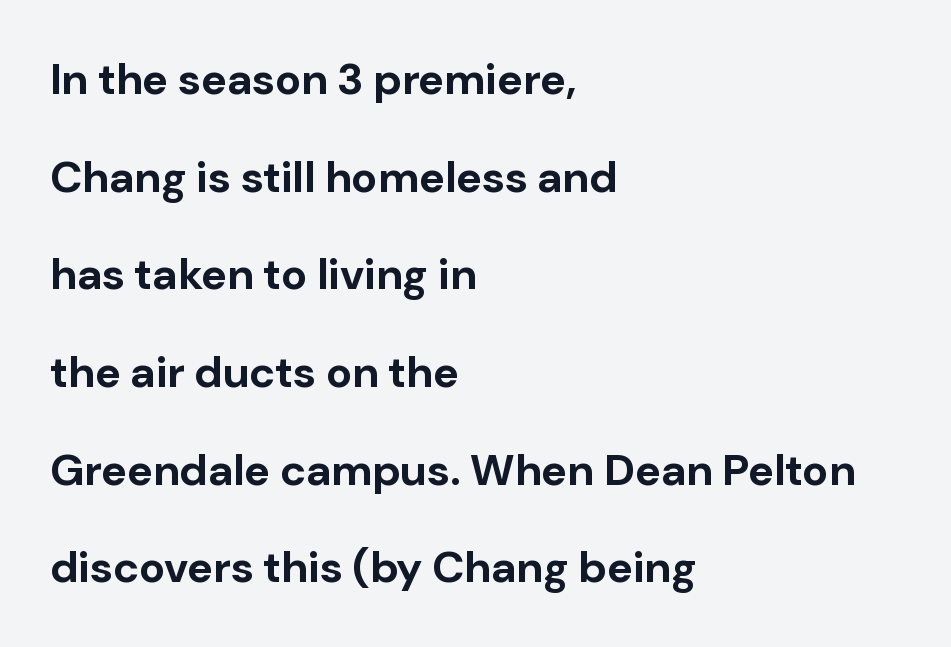
Q: Is the text bold? A: Yes.
Q: Is the text italic (slanted)? A: No, it is upright.
Q: Is the typeface a serif or a sans-serif typeface? A: Sans-serif.
Q: Is the text underlined? A: No.
Q: How is the paragraph aligned? A: Left-aligned.
Q: Is the spacing between letters normal or unusually wide? A: Normal.
Q: Is the spacing between lines tight, normal or loose? A: Loose.
Q: Width (condensed, normal, or wide)? A: Normal.
Q: Stroke contrast? A: Low.
Q: x-height? A: Medium.
Q: Monospaced? A: No.
